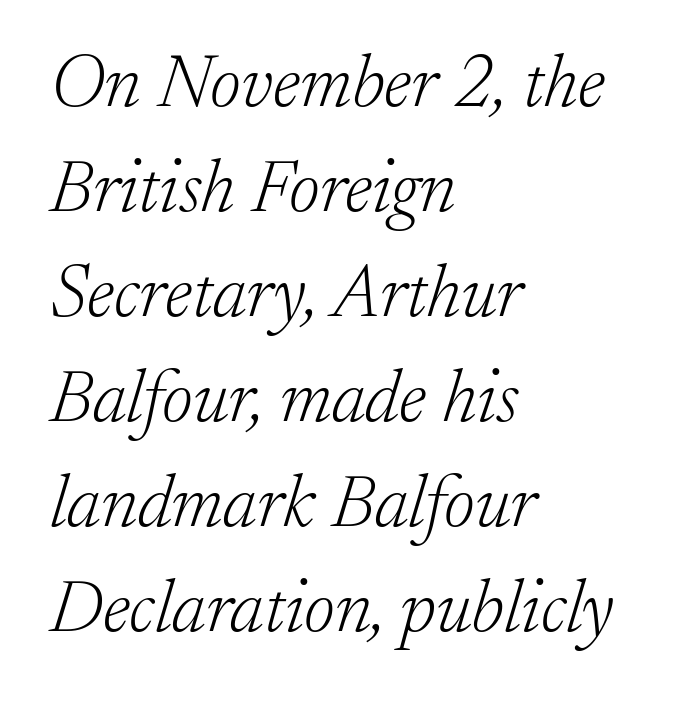
Honestly, there is no underline to notice here at all. Default kerning and tracking; the words read as compact shapes. Do the characters align in a grid? No, the font is proportional. Each new line begins a customary step beneath the previous one.
